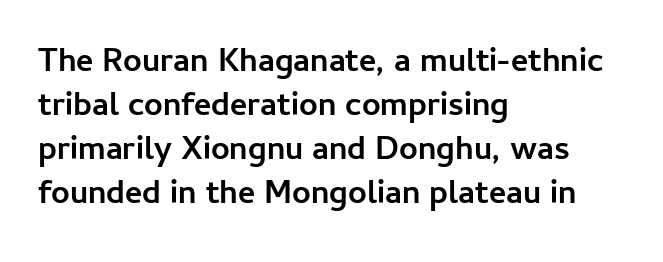
Q: Is the text bold? A: Yes.
Q: Is the text italic (slanted)? A: No, it is upright.
Q: Is the typeface a serif or a sans-serif typeface? A: Sans-serif.
Q: Is the text underlined? A: No.
Q: How is the paragraph aligned? A: Left-aligned.
Q: Is the spacing between letters normal or unusually wide? A: Normal.
Q: Is the spacing between lines tight, normal or loose? A: Normal.
Q: Width (condensed, normal, or wide)? A: Normal.
Q: Stroke contrast? A: Low.
Q: x-height? A: Medium.
Q: Monospaced? A: No.
